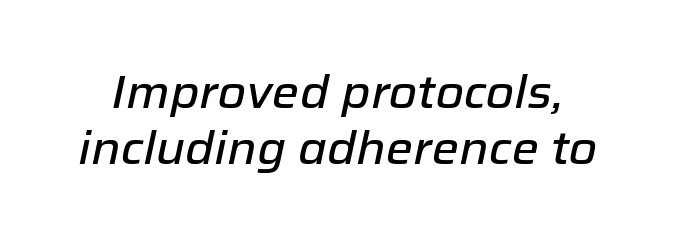
Underlining? Definitely not there. You could call the tracking neutral — neither tight nor loose. Is this a fixed-width face? No — the glyphs have proportional, varying widths. The passage shown leans; its letterforms are oblique.
